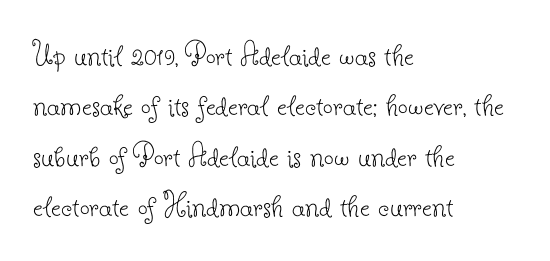
The image shows 35 px thin serif type, upright; set left-aligned, normal line spacing (1.44x), normal letter spacing, not underlined; low stroke contrast and a small x-height.
